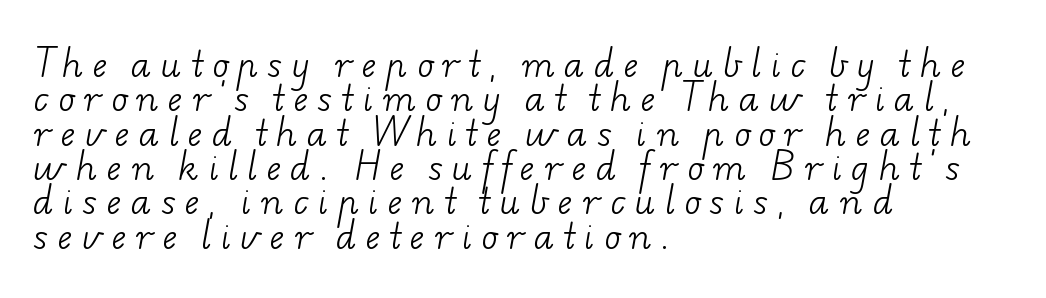
The image shows 34 px light, wide serif type; set left-aligned, tight line spacing (1.01x), unusually wide letter spacing (+0.29 em), not underlined; low stroke contrast and a small x-height.
